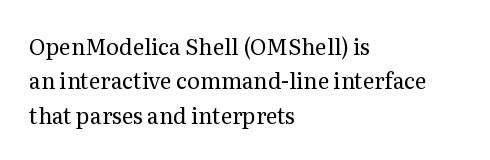
Q: Is the text bold? A: No.
Q: Is the text italic (slanted)? A: No, it is upright.
Q: Is the text underlined? A: No.
Q: How is the paragraph aligned? A: Left-aligned.
Q: Is the spacing between letters normal or unusually wide? A: Normal.
Q: Is the spacing between lines tight, normal or loose? A: Normal.
